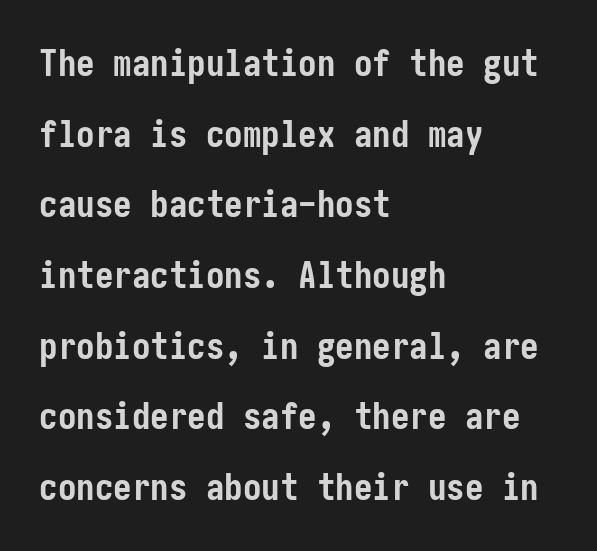
{"serif": "no", "italic": "no", "bold": "yes", "weight": "semibold", "width": "condensed", "stroke_contrast": "low", "x_height": "medium", "underline": "no", "align": "left", "line_spacing": "loose", "line_spacing_ratio": 1.91, "letter_spacing": "normal", "letter_spacing_em": 0.0, "glyph_px": 37}
